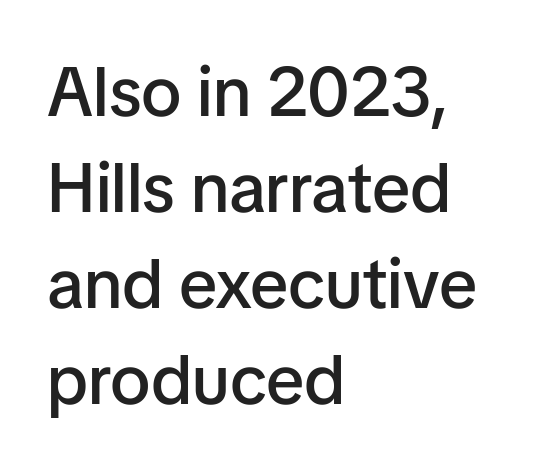
{"serif": "no", "italic": "no", "bold": "semi", "weight": "semibold", "width": "normal", "stroke_contrast": "low", "x_height": "medium", "monospaced": "no", "underline": "no", "align": "left", "line_spacing": "normal", "line_spacing_ratio": 1.39, "letter_spacing": "normal", "letter_spacing_em": 0.0, "glyph_px": 69}
